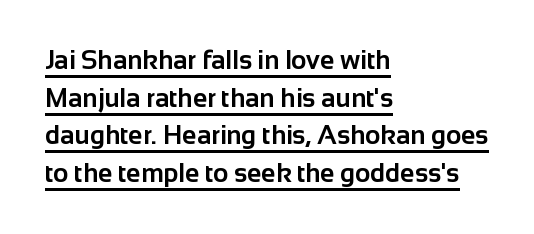
Q: Is the text bold? A: Yes.
Q: Is the text italic (slanted)? A: No, it is upright.
Q: Is the text underlined? A: Yes.
Q: How is the paragraph aligned? A: Left-aligned.
Q: Is the spacing between letters normal or unusually wide? A: Normal.
Q: Is the spacing between lines tight, normal or loose? A: Normal.
